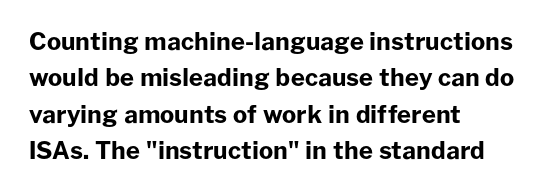
The image shows 24 px bold type, upright; set left-aligned, normal line spacing (1.52x), normal letter spacing, not underlined.
